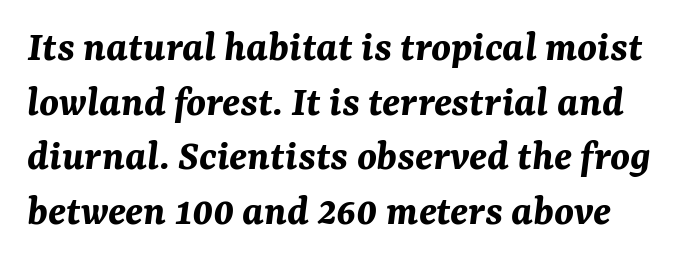
{"italic": "yes", "lean": "right", "slant_degrees": 7, "bold": "yes", "weight": "bold", "width": "normal", "stroke_contrast": "medium", "x_height": "medium", "monospaced": "no", "underline": "no", "line_spacing_ratio": 1.24, "letter_spacing": "normal", "letter_spacing_em": 0.0, "glyph_px": 44}
